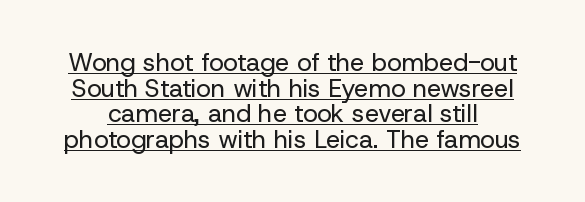
The image shows 25 px text type, upright; set tight line spacing (1.03x), normal letter spacing, underlined.
